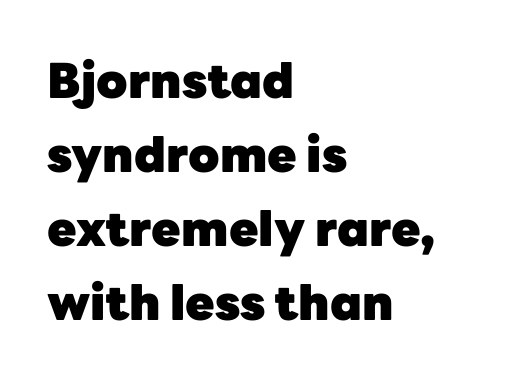
The image shows 48 px heavy sans-serif type, upright; set left-aligned, normal line spacing (1.54x), normal letter spacing, not underlined; low stroke contrast and a medium x-height.
